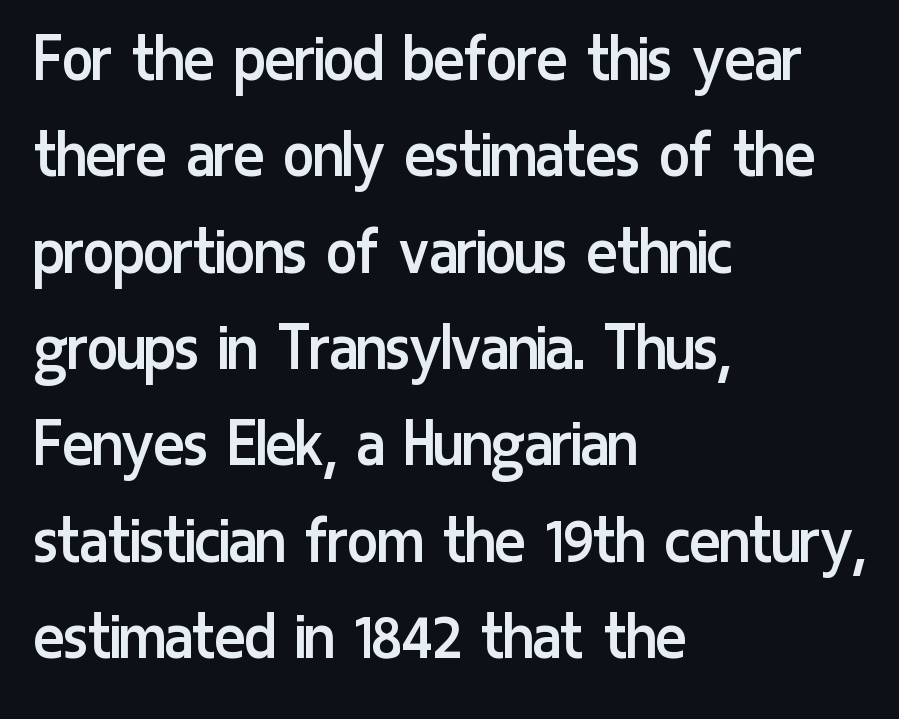
Rule under the text: the space is simply empty. A typesetter would mark this as roman, not italic. The line texture is even and compact thanks to regular tracking. The block of text has a typical density, with ordinary space between rows. The face looks like a standard text weight, possibly lighter.
